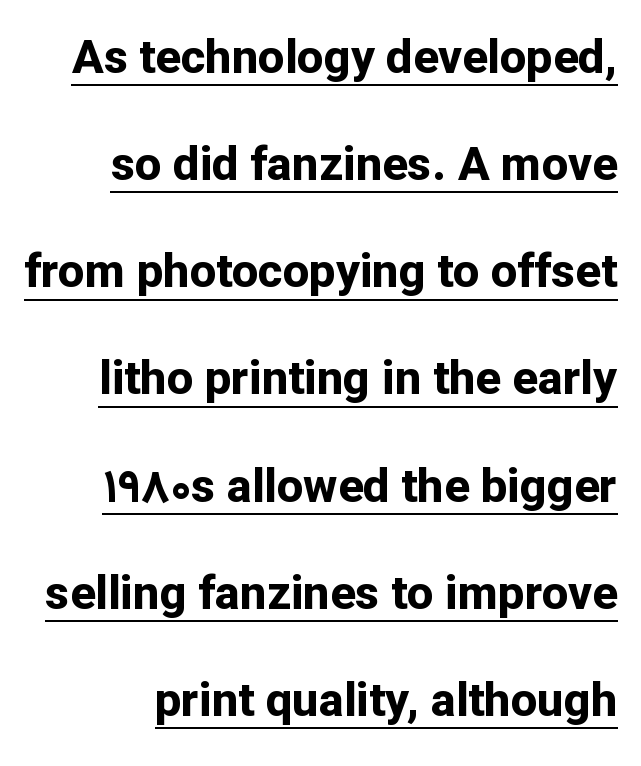
You can tell it's not italic because the verticals are truly vertical. The passage shown stacks its lines with a broad gap. Note the varied advance widths — an 'i' is clearly narrower than an 'm'. The horizontal fit of the characters is conventional and even. Each glyph is drawn with heavy, bold strokes.
